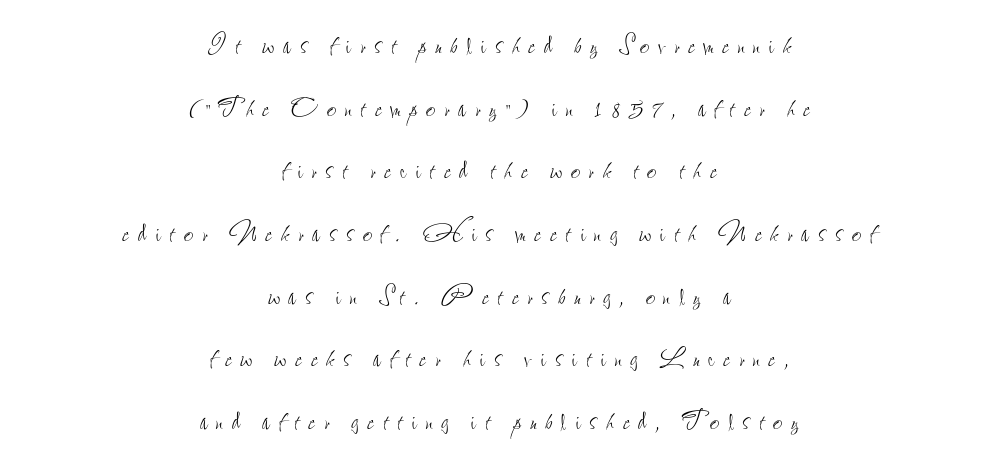
The image shows 33 px thin, condensed type; set centered, loose line spacing (1.9x), unusually wide letter spacing (+0.27 em), not underlined; low stroke contrast and a small x-height.
